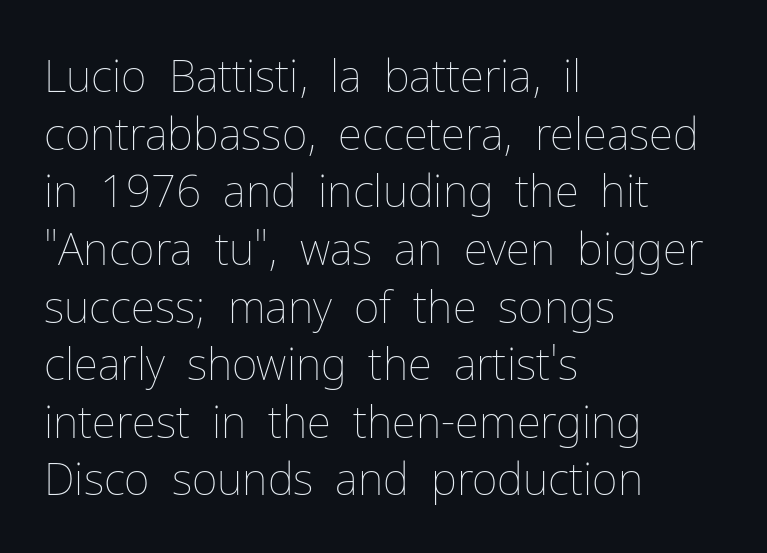
{"italic": "no", "bold": "no", "weight": "thin", "width": "normal", "stroke_contrast": "low", "x_height": "medium", "monospaced": "no", "underline": "no", "align": "left", "line_spacing": "normal", "line_spacing_ratio": 1.31, "letter_spacing": "normal", "letter_spacing_em": 0.0, "glyph_px": 44}
